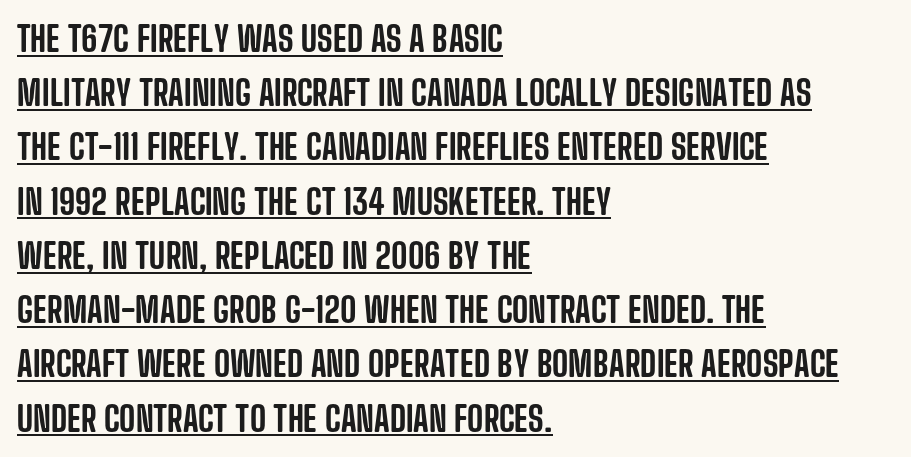
Q: Is the text italic (slanted)? A: No, it is upright.
Q: Is the typeface a serif or a sans-serif typeface? A: Sans-serif.
Q: Is the text underlined? A: Yes.
Q: How is the paragraph aligned? A: Left-aligned.
Q: Is the spacing between letters normal or unusually wide? A: Normal.
Q: Is the spacing between lines tight, normal or loose? A: Normal.
Q: Width (condensed, normal, or wide)? A: Condensed.
Q: Stroke contrast? A: Low.
Q: x-height? A: Large.
Q: Monospaced? A: No.
